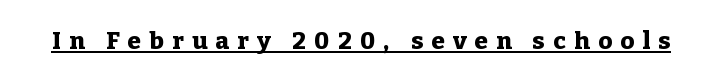
Q: Is the text bold? A: Yes.
Q: Is the text italic (slanted)? A: No, it is upright.
Q: Is the text underlined? A: Yes.
Q: Is the spacing between letters normal or unusually wide? A: Unusually wide.
